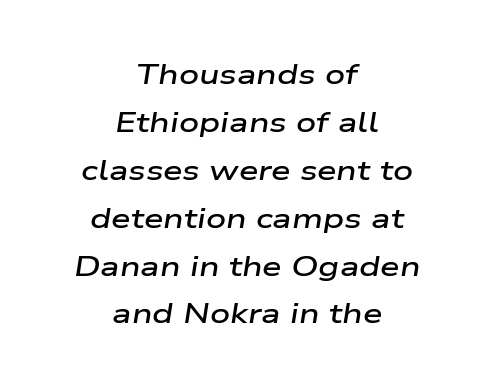
Horizontal alignment here is central, giving a formal, balanced look. Proportional: the letters do not fall into vertical columns. The passage shown is semibold, sitting just below true bold. Each row of text sits above clean, open space.
